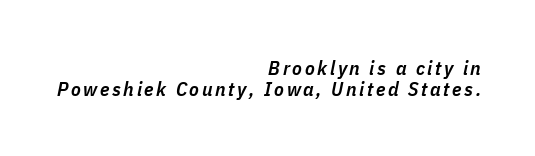
Q: Is the text bold? A: Semi-bold.
Q: Is the text italic (slanted)? A: Yes, it leans right by about 11 degrees.
Q: Is the text underlined? A: No.
Q: How is the paragraph aligned? A: Right-aligned.
Q: Is the spacing between lines tight, normal or loose? A: Tight.
